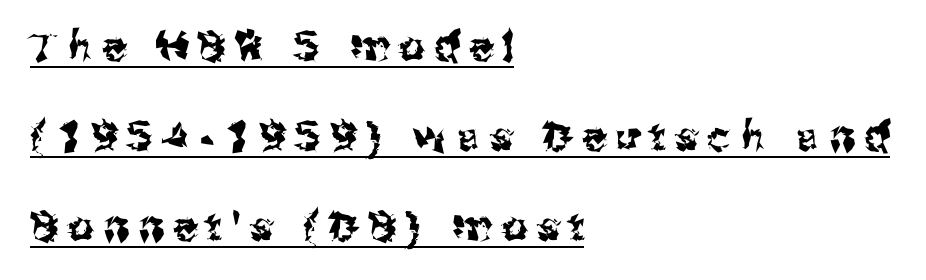
The image shows 40 px sans-serif type, upright; set left-aligned, loose line spacing (2.25x), unusually wide letter spacing (+0.25 em), underlined; medium stroke contrast and a medium x-height.
